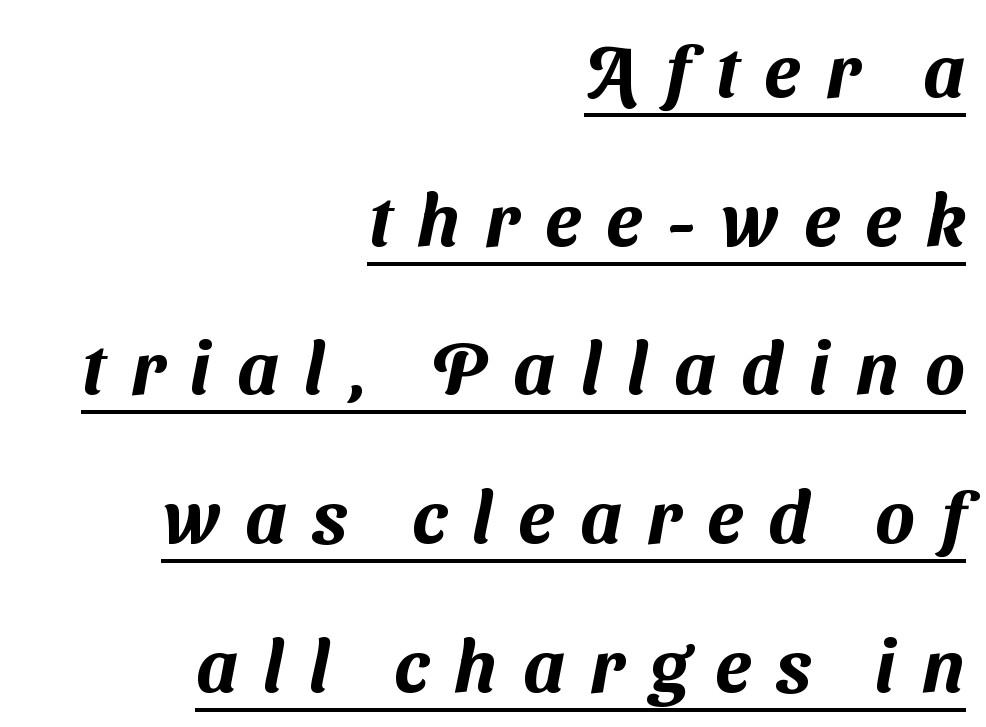
{"serif": "no", "width": "normal", "stroke_contrast": "medium", "x_height": "medium", "monospaced": "no", "underline": "yes", "align": "right", "line_spacing": "loose", "line_spacing_ratio": 2.01, "letter_spacing": "wide", "letter_spacing_em": 0.35, "glyph_px": 74}
